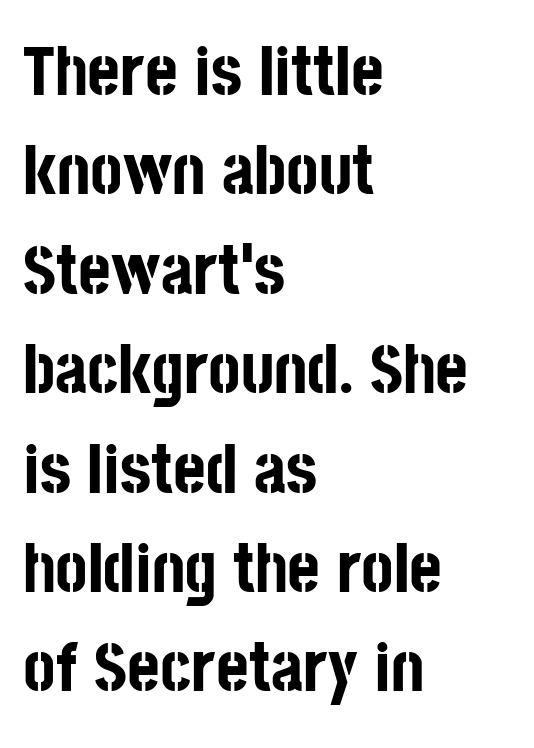
Q: Is the text bold? A: Yes.
Q: Is the text italic (slanted)? A: No, it is upright.
Q: Is the typeface a serif or a sans-serif typeface? A: Sans-serif.
Q: Is the text underlined? A: No.
Q: How is the paragraph aligned? A: Left-aligned.
Q: Is the spacing between letters normal or unusually wide? A: Normal.
Q: Is the spacing between lines tight, normal or loose? A: Normal.
Q: Width (condensed, normal, or wide)? A: Condensed.
Q: Stroke contrast? A: Low.
Q: x-height? A: Large.
Q: Monospaced? A: No.
